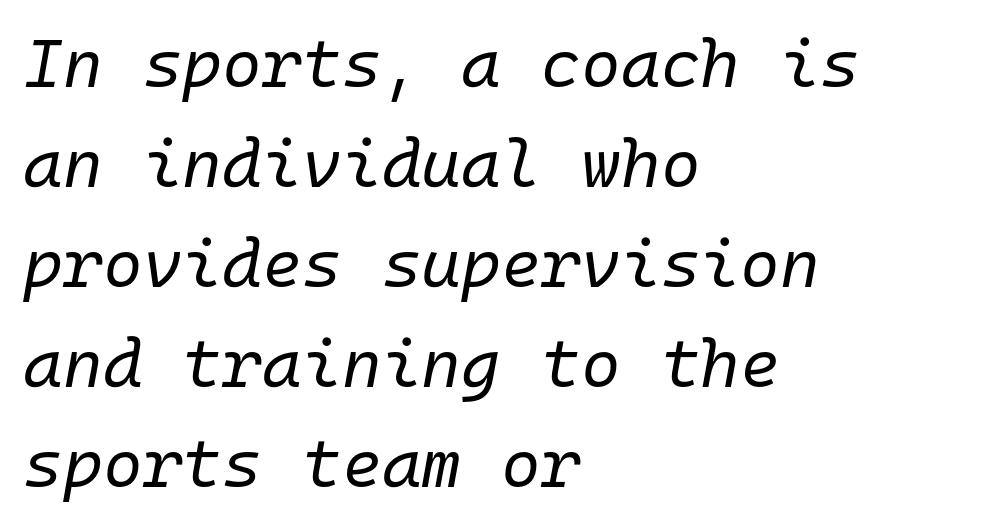
Q: Is the text bold? A: No.
Q: Is the text italic (slanted)? A: Yes, it leans right by about 10 degrees.
Q: Is the text underlined? A: No.
Q: How is the paragraph aligned? A: Left-aligned.
Q: Is the spacing between letters normal or unusually wide? A: Normal.
Q: Is the spacing between lines tight, normal or loose? A: Normal.
Q: Width (condensed, normal, or wide)? A: Normal.
Q: Stroke contrast? A: Low.
Q: x-height? A: Medium.
Q: Monospaced? A: Yes.
